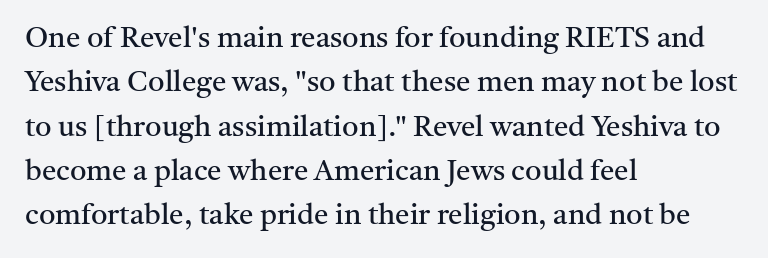
The image shows 29 px regular-weight serif type, upright; set left-aligned, normal line spacing (1.53x), normal letter spacing, not underlined; medium stroke contrast and a medium x-height.
